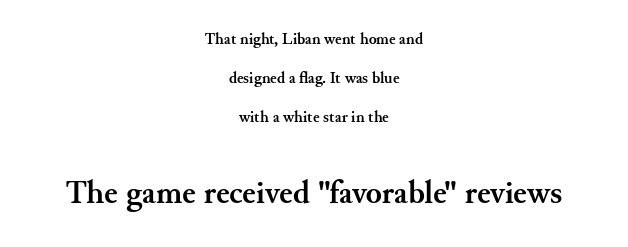
Q: Is the text bold? A: Yes.
Q: Is the text italic (slanted)? A: No, it is upright.
Q: Is the typeface a serif or a sans-serif typeface? A: Serif.
Q: Is the text underlined? A: No.
Q: How is the paragraph aligned? A: Centered.
Q: Is the spacing between letters normal or unusually wide? A: Normal.
Q: Is the spacing between lines tight, normal or loose? A: Loose.
Q: Which block of text is set in a larger size, the first (top) or the second (bottom)? A: The second (bottom) one.
Q: Width (condensed, normal, or wide)? A: Normal.
Q: Stroke contrast? A: Medium.
Q: x-height? A: Small.
Q: Monospaced? A: No.
